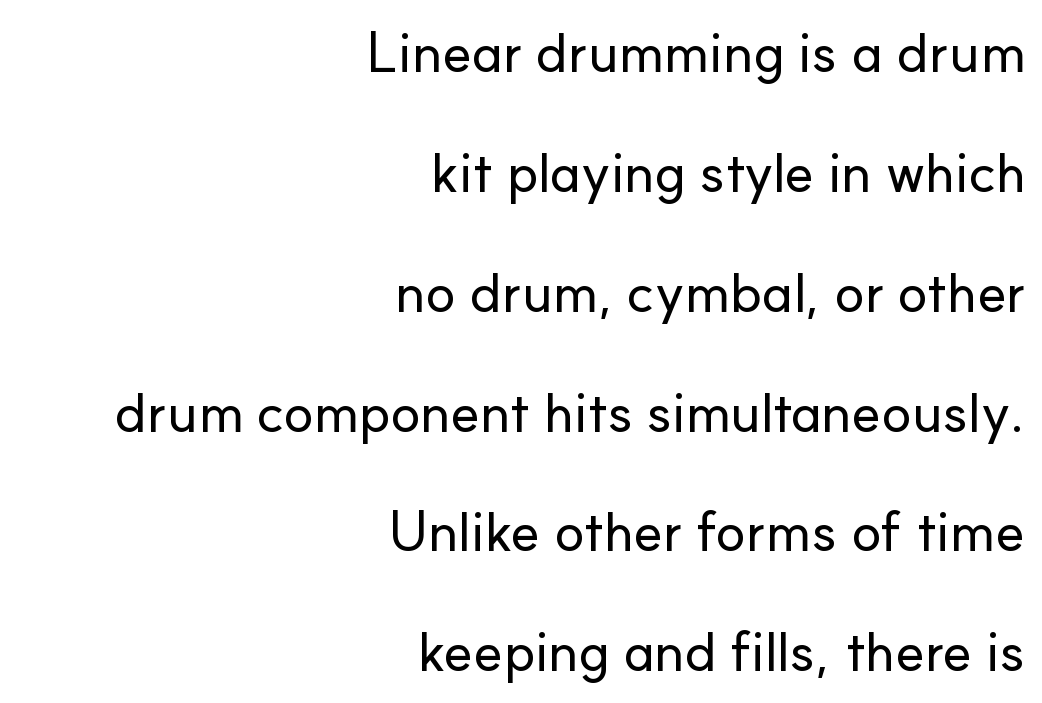
Q: Is the text italic (slanted)? A: No, it is upright.
Q: Is the typeface a serif or a sans-serif typeface? A: Sans-serif.
Q: Is the text underlined? A: No.
Q: How is the paragraph aligned? A: Right-aligned.
Q: Is the spacing between letters normal or unusually wide? A: Normal.
Q: Is the spacing between lines tight, normal or loose? A: Loose.
Q: Width (condensed, normal, or wide)? A: Normal.
Q: Stroke contrast? A: Low.
Q: x-height? A: Small.
Q: Monospaced? A: No.
